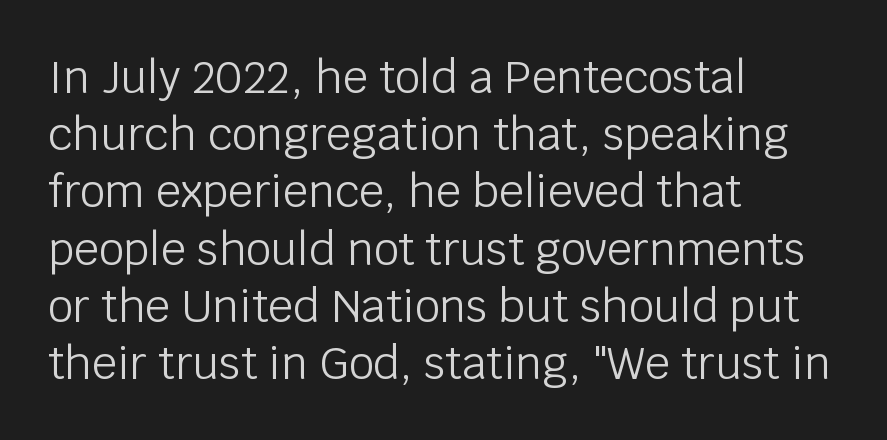
{"serif": "no", "italic": "no", "bold": "no", "weight": "light", "width": "normal", "stroke_contrast": "low", "x_height": "large", "monospaced": "no", "underline": "no", "align": "left", "line_spacing": "normal", "line_spacing_ratio": 1.3, "letter_spacing": "normal", "letter_spacing_em": 0.0, "glyph_px": 44}
